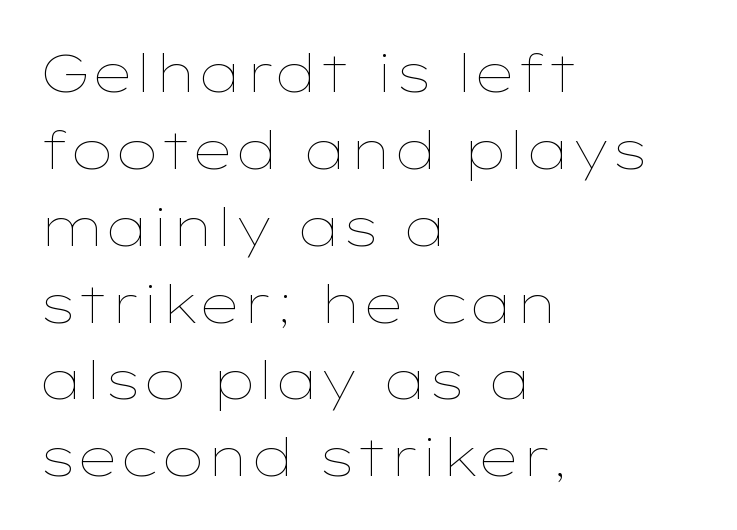
{"italic": "no", "bold": "no", "weight": "thin", "width": "wide", "stroke_contrast": "low", "x_height": "medium", "monospaced": "no", "underline": "no", "align": "left", "line_spacing": "normal", "line_spacing_ratio": 1.45, "letter_spacing": "normal", "letter_spacing_em": 0.0, "glyph_px": 53}
